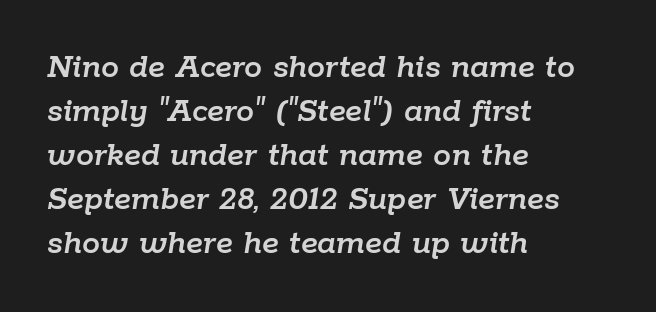
Note the varied advance widths — an 'i' is clearly narrower than an 'm'. The axis of the letterforms is tilted away from vertical. Between one letter and the next there's only the usual sliver of space. Line beginnings align vertically; line endings do not.
